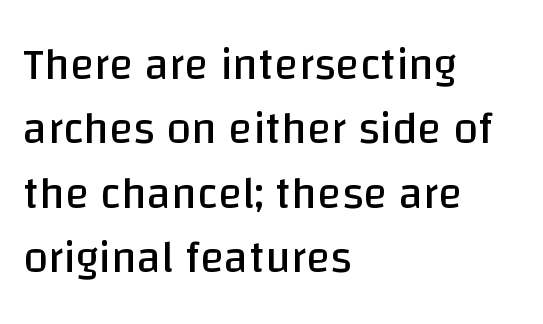
The image shows 45 px regular-weight sans-serif type, upright; set left-aligned, normal line spacing (1.43x), normal letter spacing, not underlined; low stroke contrast and a large x-height.
